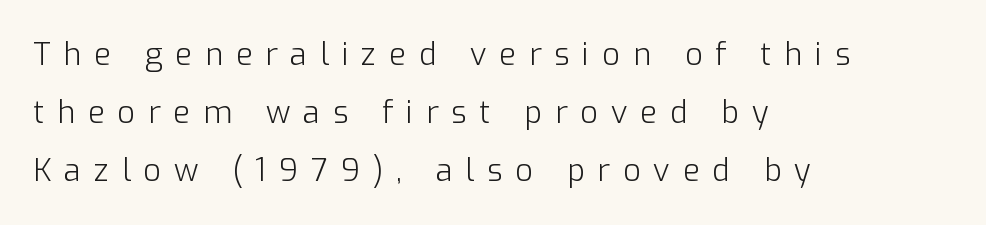
{"serif": "no", "italic": "no", "bold": "no", "weight": "light", "width": "normal", "stroke_contrast": "low", "x_height": "medium", "monospaced": "no", "underline": "no", "align": "left", "line_spacing_ratio": 1.87, "letter_spacing": "wide", "letter_spacing_em": 0.41, "glyph_px": 31}
